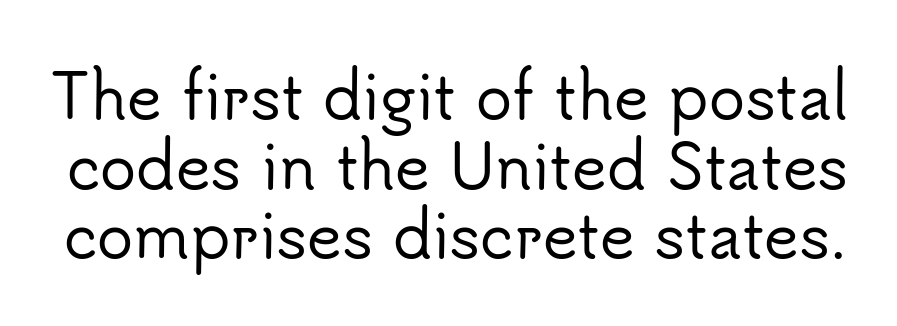
{"serif": "no", "italic": "no", "width": "normal", "stroke_contrast": "low", "x_height": "small", "monospaced": "no", "underline": "no", "line_spacing_ratio": 1.16, "letter_spacing": "normal", "letter_spacing_em": 0.0, "glyph_px": 60}
